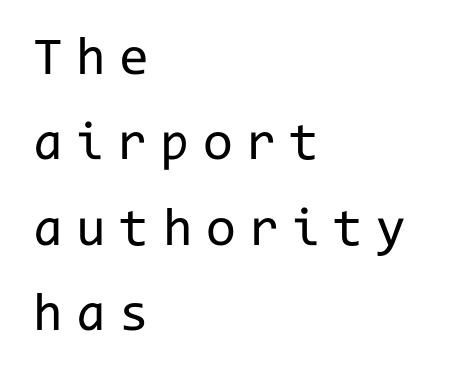
Q: Is the text bold? A: No.
Q: Is the text italic (slanted)? A: No, it is upright.
Q: Is the typeface a serif or a sans-serif typeface? A: Sans-serif.
Q: Is the text underlined? A: No.
Q: How is the paragraph aligned? A: Left-aligned.
Q: Is the spacing between letters normal or unusually wide? A: Unusually wide.
Q: Is the spacing between lines tight, normal or loose? A: Normal.
Q: Width (condensed, normal, or wide)? A: Normal.
Q: Stroke contrast? A: Low.
Q: x-height? A: Medium.
Q: Monospaced? A: Yes.
